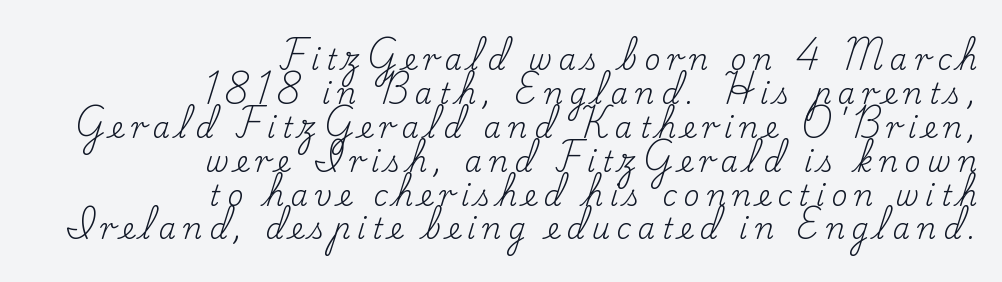
{"serif": "yes", "bold": "no", "weight": "regular", "width": "normal", "stroke_contrast": "low", "x_height": "small", "monospaced": "no", "underline": "no", "align": "right", "line_spacing_ratio": 1.21, "letter_spacing": "wide", "letter_spacing_em": 0.24, "glyph_px": 28}
